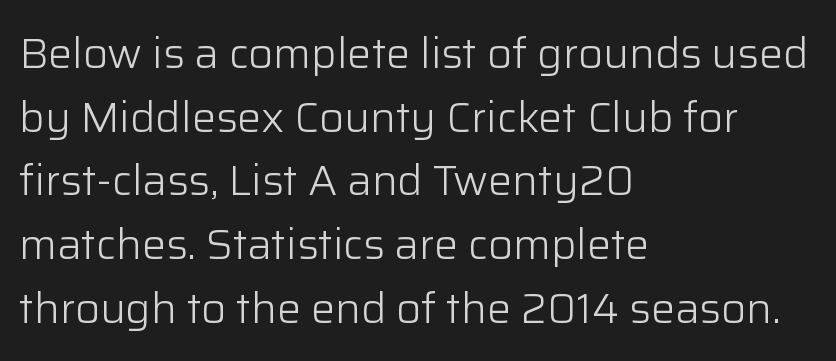
Layout note: lines flush left. Weight: not bold — regular or lighter. Characters follow at the spacing the type designer built in. Unmarked baselines from the first word to the last.
